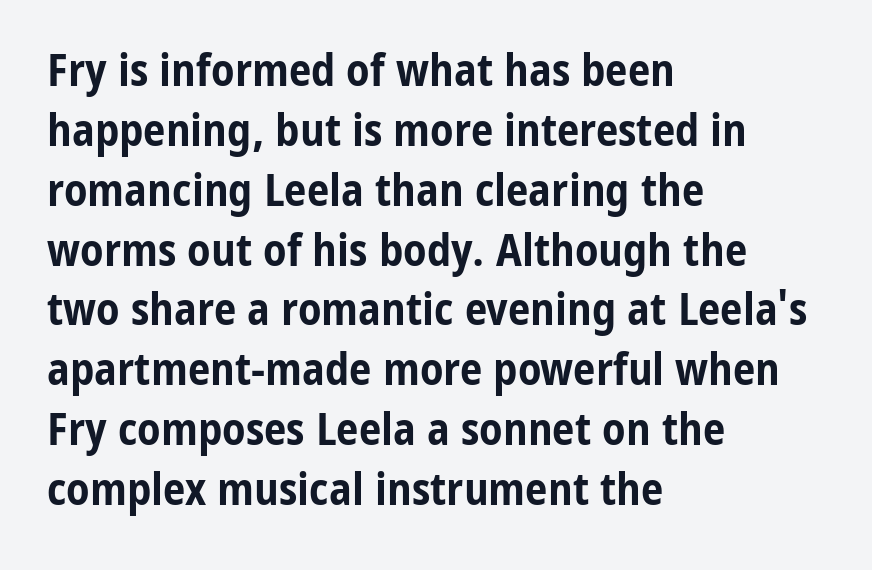
Are there feet on the stems? There aren't — it's a sans. The vertical gap from one line to the next is medium. Character widths vary here, with narrow letters taking less room than wide ones. This rendering features lettering with no underline. The characters look thick and weighty, a clear bold. No italicization has been applied; the sample stays upright.
